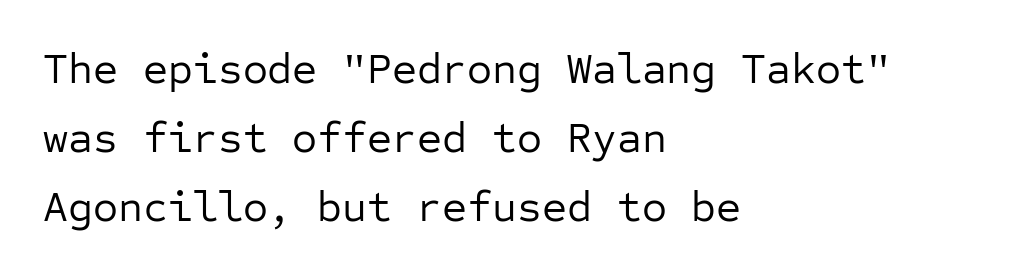
The typeface chosen for these lines omits serifs. The passage shown is typed in a monospace face where columns stay perfectly aligned. One glance says typical: line gaps are just what's usual. Vertical stems look standard width or narrower in stroke.
